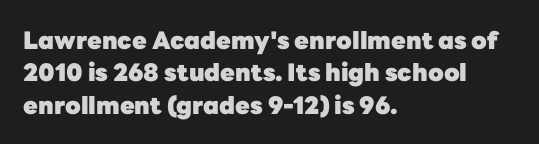
{"italic": "no", "bold": "yes", "underline": "no", "align": "left", "line_spacing": "normal", "line_spacing_ratio": 1.35, "letter_spacing": "normal", "letter_spacing_em": 0.0, "glyph_px": 24}
